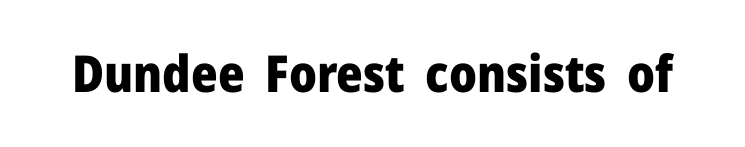
Q: Is the text bold? A: Yes.
Q: Is the text italic (slanted)? A: No, it is upright.
Q: Is the typeface a serif or a sans-serif typeface? A: Sans-serif.
Q: Is the text underlined? A: No.
Q: Is the spacing between letters normal or unusually wide? A: Normal.
Q: Width (condensed, normal, or wide)? A: Normal.
Q: Stroke contrast? A: Low.
Q: x-height? A: Medium.
Q: Monospaced? A: No.
